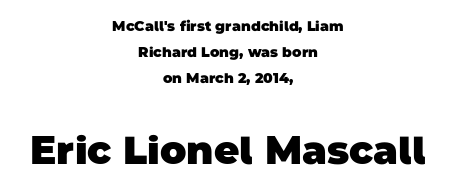
Q: Is the text bold? A: Yes.
Q: Is the typeface a serif or a sans-serif typeface? A: Sans-serif.
Q: Is the text underlined? A: No.
Q: How is the paragraph aligned? A: Centered.
Q: Is the spacing between letters normal or unusually wide? A: Normal.
Q: Which block of text is set in a larger size, the first (top) or the second (bottom)? A: The second (bottom) one.
Q: Width (condensed, normal, or wide)? A: Normal.
Q: Stroke contrast? A: Low.
Q: x-height? A: Large.
Q: Monospaced? A: No.
